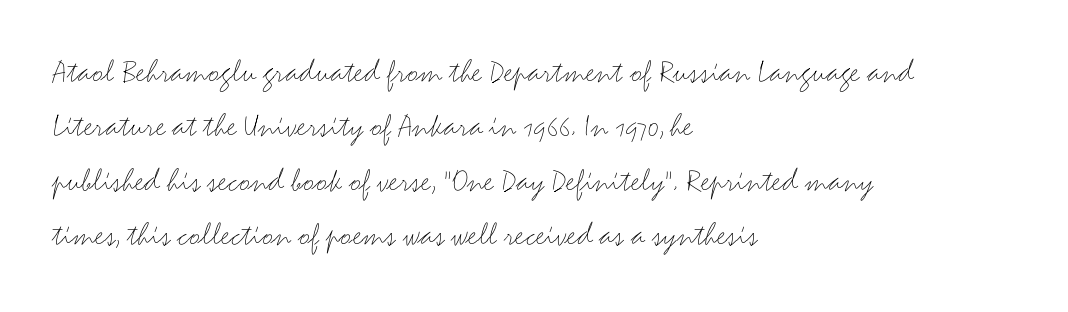
{"serif": "no", "bold": "no", "weight": "light", "width": "wide", "stroke_contrast": "medium", "x_height": "small", "monospaced": "no", "underline": "no", "align": "left", "line_spacing": "normal", "line_spacing_ratio": 1.6, "letter_spacing": "normal", "letter_spacing_em": 0.0, "glyph_px": 34}
